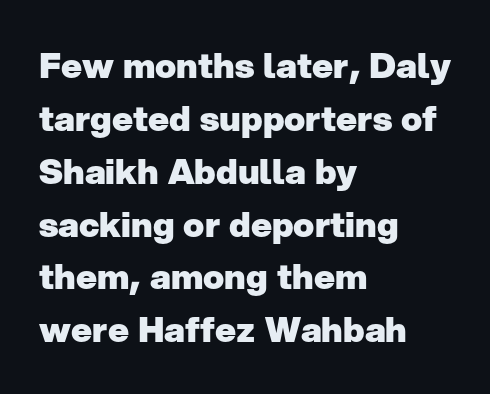
What's the leading like? Ordinary, nothing unusual. Posture: vertical. Only glyphs here, with clear space below each row. Is this a fixed-width face? No — the glyphs have proportional, varying widths. Compared with typical body copy, the letter spacing here is the same.
